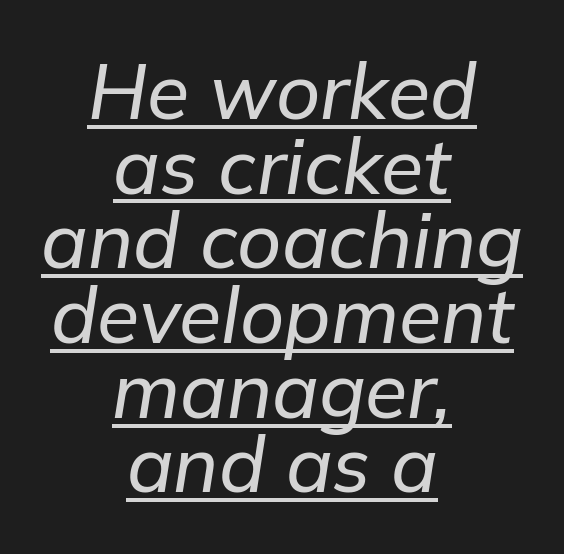
{"italic": "yes", "lean": "right", "slant_degrees": 9, "width": "normal", "stroke_contrast": "low", "x_height": "medium", "monospaced": "no", "underline": "yes", "align": "center", "line_spacing": "tight", "line_spacing_ratio": 0.97, "letter_spacing": "normal", "letter_spacing_em": 0.0, "glyph_px": 77}
